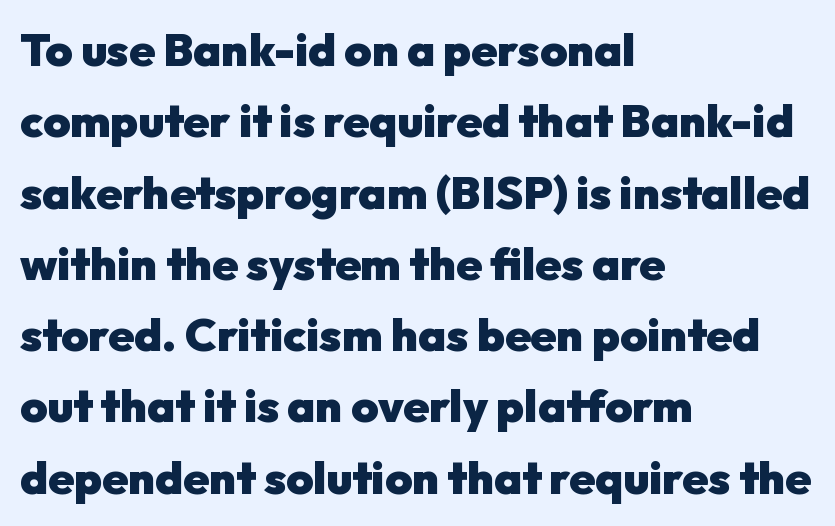
{"serif": "no", "italic": "no", "bold": "yes", "weight": "heavy", "width": "normal", "stroke_contrast": "low", "x_height": "medium", "monospaced": "no", "underline": "no", "align": "left", "line_spacing": "normal", "line_spacing_ratio": 1.55, "letter_spacing": "normal", "letter_spacing_em": 0.0, "glyph_px": 46}
